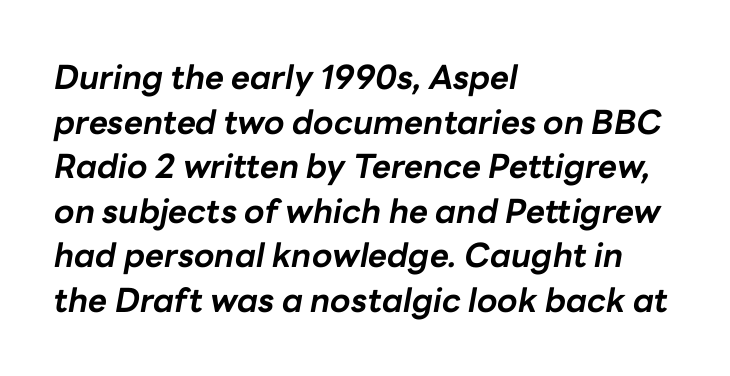
The image shows 33 px bold type, italic (leaning right); set left-aligned, normal line spacing (1.35x), normal letter spacing, not underlined; low stroke contrast and a medium x-height.
